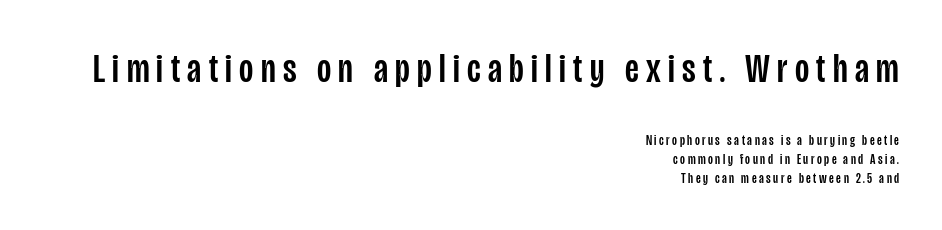
The image shows 41 px condensed sans-serif type, upright; set right-aligned, normal line spacing (1.35x), not underlined; the first (top) block is 2.93x larger; low stroke contrast and a large x-height.
